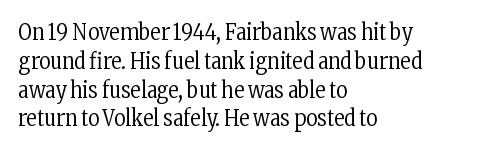
No extra ink here — the face is not bold. The ragged edge is on the right, which tells us the setting is flush left. Decoration check: the copy has no underline. Between one letter and the next there's only the usual sliver of space. No italicization has been applied; the sample stays upright. Successive baselines arrive at the customary interval.
